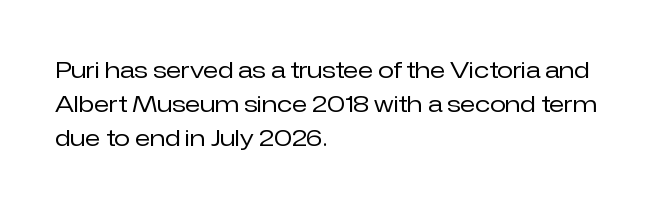
The image shows 23 px text type, upright; set left-aligned, normal line spacing (1.48x), normal letter spacing, not underlined.
